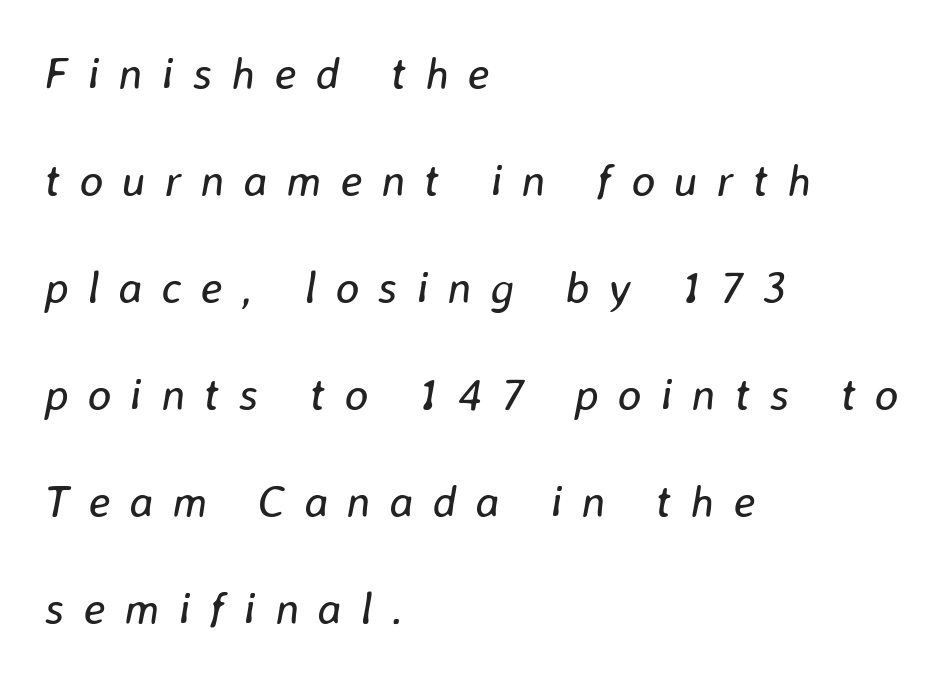
{"italic": "yes", "lean": "right", "slant_degrees": 8, "bold": "no", "weight": "regular", "width": "normal", "stroke_contrast": "low", "x_height": "medium", "monospaced": "no", "underline": "no", "align": "left", "line_spacing": "loose", "line_spacing_ratio": 2.38, "letter_spacing": "wide", "letter_spacing_em": 0.42, "glyph_px": 45}
